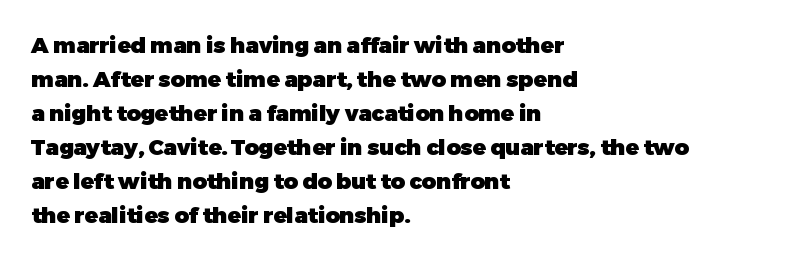
The image shows 22 px bold type, upright; set left-aligned, normal line spacing (1.55x), normal letter spacing, not underlined.
